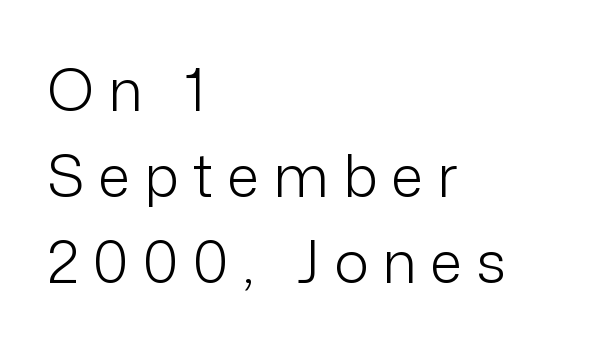
{"serif": "no", "italic": "no", "bold": "no", "weight": "light", "width": "normal", "stroke_contrast": "low", "x_height": "medium", "monospaced": "no", "underline": "no", "align": "left", "line_spacing": "normal", "line_spacing_ratio": 1.48, "letter_spacing": "wide", "letter_spacing_em": 0.25, "glyph_px": 58}
